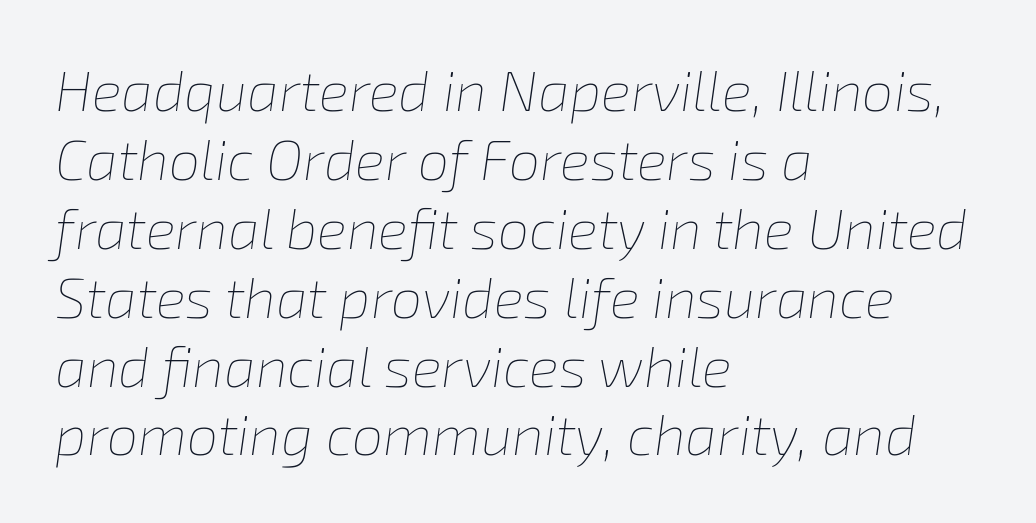
{"italic": "yes", "lean": "right", "slant_degrees": 8, "bold": "no", "weight": "thin", "width": "normal", "stroke_contrast": "low", "x_height": "medium", "monospaced": "no", "underline": "no", "align": "left", "line_spacing_ratio": 1.23, "letter_spacing": "normal", "letter_spacing_em": 0.0, "glyph_px": 56}
